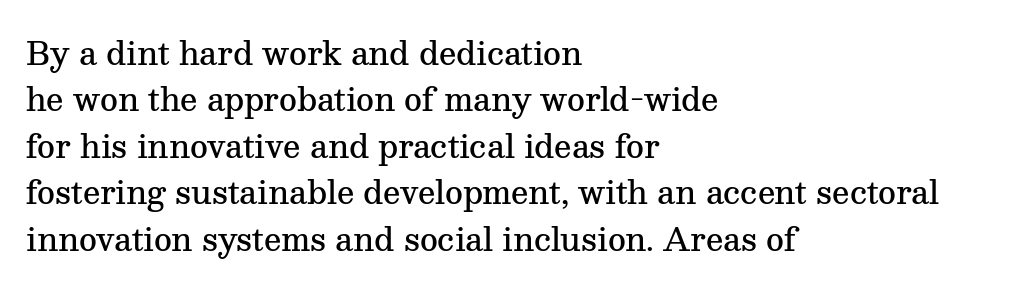
Q: Is the text bold? A: Semi-bold.
Q: Is the text italic (slanted)? A: No, it is upright.
Q: Is the typeface a serif or a sans-serif typeface? A: Serif.
Q: Is the text underlined? A: No.
Q: How is the paragraph aligned? A: Left-aligned.
Q: Is the spacing between letters normal or unusually wide? A: Normal.
Q: Is the spacing between lines tight, normal or loose? A: Normal.
Q: Width (condensed, normal, or wide)? A: Normal.
Q: Stroke contrast? A: Medium.
Q: x-height? A: Medium.
Q: Monospaced? A: No.
